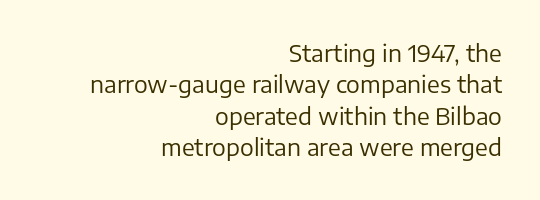
Characters remain perfectly vertical along every line. Evenly set lines give the paragraph a standard silhouette. These lines stack with their right ends in a neat column. This reads as an unemphasized weight, regular at the heaviest.
